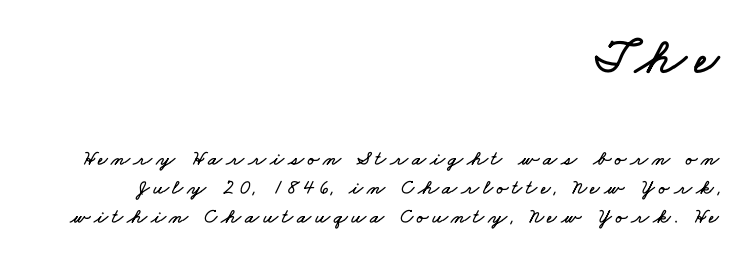
Q: Is the text underlined? A: No.
Q: How is the paragraph aligned? A: Right-aligned.
Q: Is the spacing between lines tight, normal or loose? A: Normal.
Q: Which block of text is set in a larger size, the first (top) or the second (bottom)? A: The first (top) one.
Q: Width (condensed, normal, or wide)? A: Wide.
Q: Stroke contrast? A: Low.
Q: x-height? A: Small.
Q: Monospaced? A: No.
